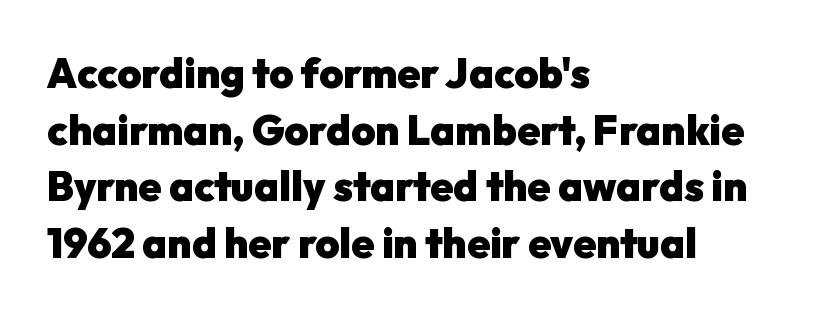
{"serif": "no", "italic": "no", "bold": "yes", "weight": "heavy", "width": "normal", "stroke_contrast": "low", "x_height": "medium", "monospaced": "no", "underline": "no", "align": "left", "line_spacing": "normal", "line_spacing_ratio": 1.38, "letter_spacing": "normal", "letter_spacing_em": 0.0, "glyph_px": 41}
